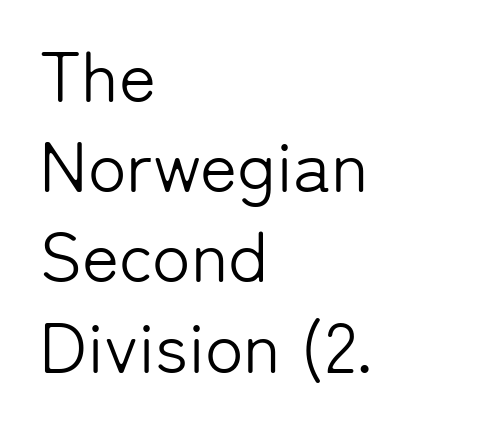
Q: Is the text bold? A: No.
Q: Is the text italic (slanted)? A: No, it is upright.
Q: Is the typeface a serif or a sans-serif typeface? A: Sans-serif.
Q: Is the text underlined? A: No.
Q: How is the paragraph aligned? A: Left-aligned.
Q: Is the spacing between letters normal or unusually wide? A: Normal.
Q: Is the spacing between lines tight, normal or loose? A: Normal.
Q: Width (condensed, normal, or wide)? A: Normal.
Q: Stroke contrast? A: Low.
Q: x-height? A: Medium.
Q: Monospaced? A: No.
